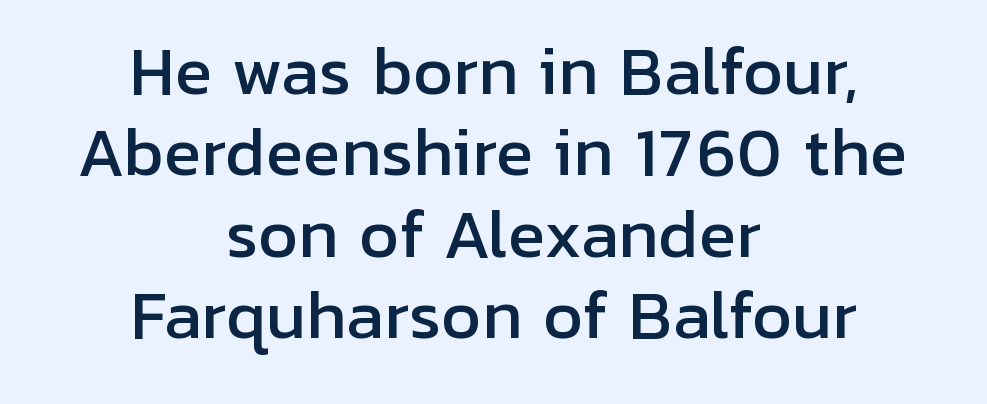
The image shows 63 px sans-serif type, upright; set centered, normal line spacing (1.29x), normal letter spacing, not underlined; low stroke contrast and a medium x-height.
